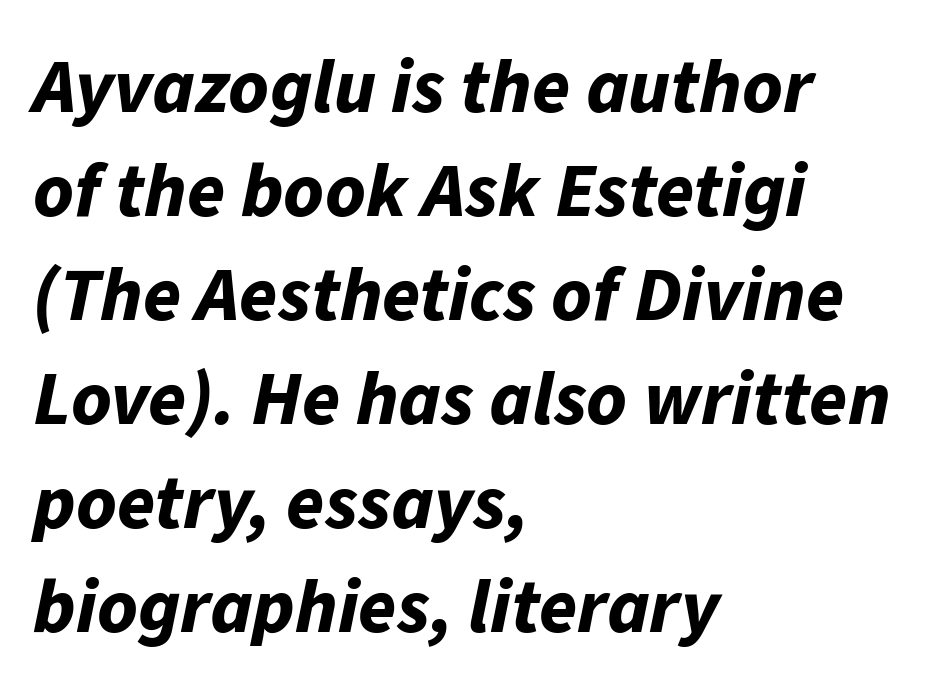
Q: Is the text bold? A: Yes.
Q: Is the text italic (slanted)? A: Yes, it leans right by about 11 degrees.
Q: Is the text underlined? A: No.
Q: How is the paragraph aligned? A: Left-aligned.
Q: Is the spacing between letters normal or unusually wide? A: Normal.
Q: Is the spacing between lines tight, normal or loose? A: Normal.
Q: Width (condensed, normal, or wide)? A: Normal.
Q: Stroke contrast? A: Low.
Q: x-height? A: Medium.
Q: Monospaced? A: No.
